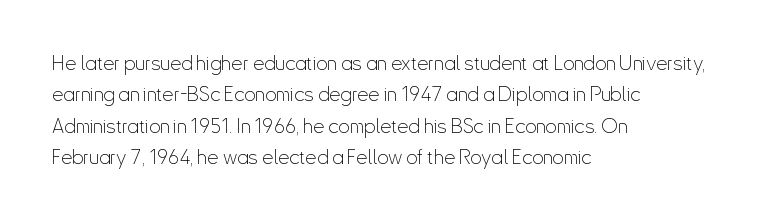
{"italic": "no", "bold": "no", "underline": "no", "align": "left", "line_spacing": "normal", "line_spacing_ratio": 1.57, "letter_spacing": "normal", "letter_spacing_em": 0.0, "glyph_px": 20}
